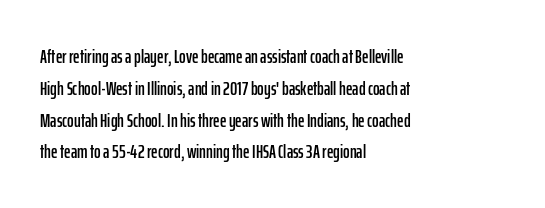
The image shows 20 px text type, upright; set left-aligned, normal line spacing (1.59x), normal letter spacing, not underlined.
